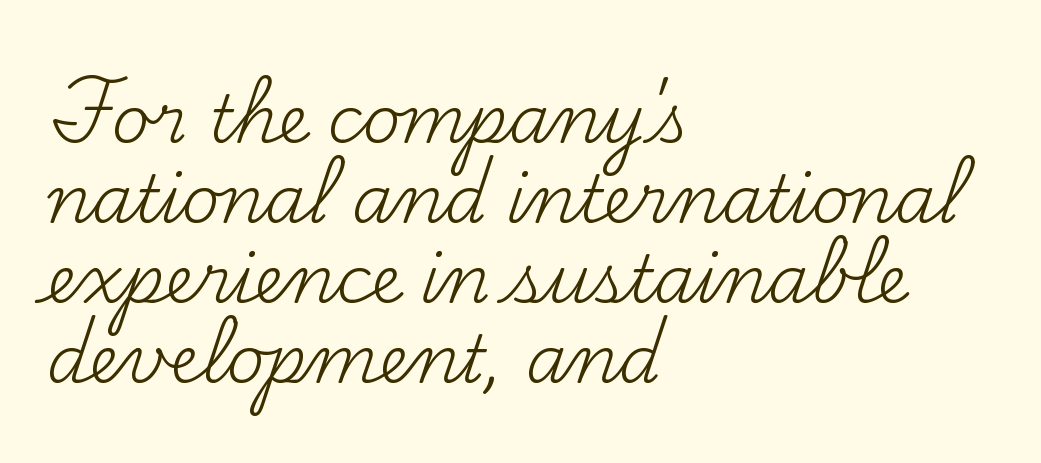
The ragged edge is on the right, which tells us the setting is flush left. Only glyphs here, with clear space below each row. These lines are rendered in a variable-pitch font. No heavy texture on the line: the type isn't bold.
